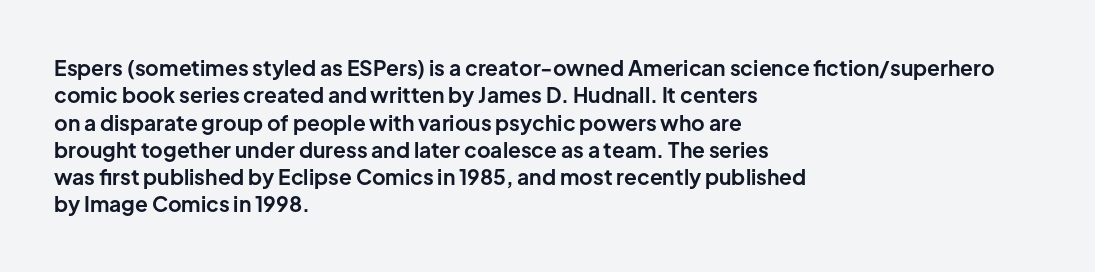
Q: Is the text bold? A: Yes.
Q: Is the text italic (slanted)? A: No, it is upright.
Q: Is the text underlined? A: No.
Q: How is the paragraph aligned? A: Left-aligned.
Q: Is the spacing between letters normal or unusually wide? A: Normal.
Q: Is the spacing between lines tight, normal or loose? A: Normal.
